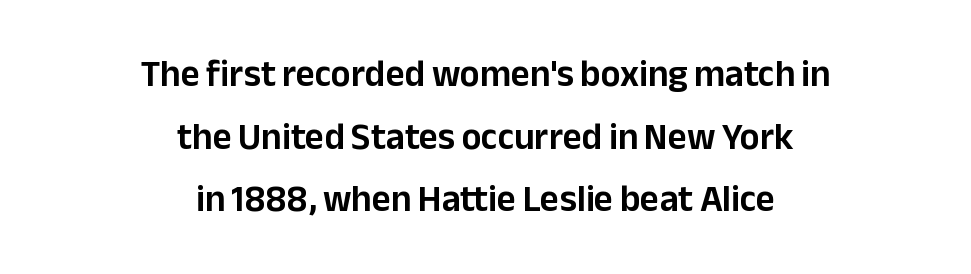
The text was rendered using a sans face with plain stroke endings. Quick note: not italic, upright. Character widths vary here, with narrow letters taking less room than wide ones. The space directly below the letters is spotless. One glance says typical: line gaps are just what's usual.
